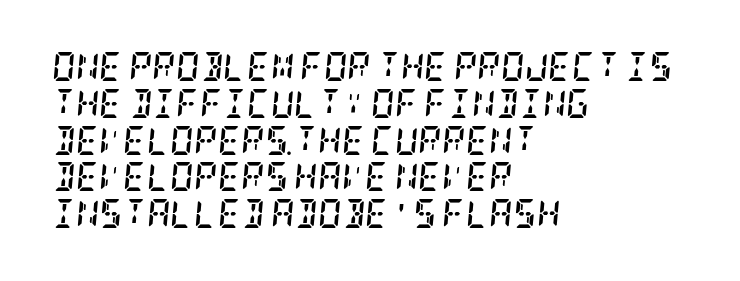
Compared with ordinary roman type, these characters are visibly tilted. The rendering uses a bold face; every stroke is thick and dark. Tracking value appears to be zero — textbook default spacing. Check the space under the baseline: it is left empty. Compared with typical paragraphs, the rows here are spaced about the same. Horizontal alignment here is leftward, the default for most running prose.
